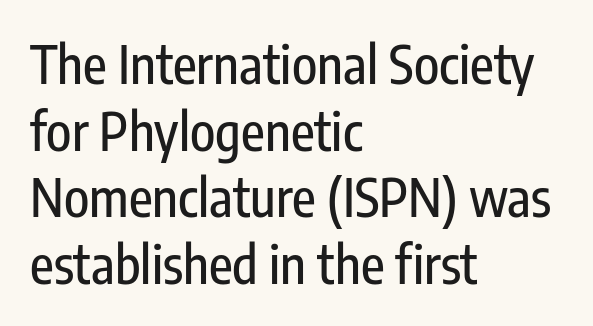
A normal amount of white space separates one row of letters from the next. Looks like regular typesetting: each glyph gets only the width it needs. Stroke terminals: plain, sans-serif. Is the block centered? No — it sits flush against the left margin.
